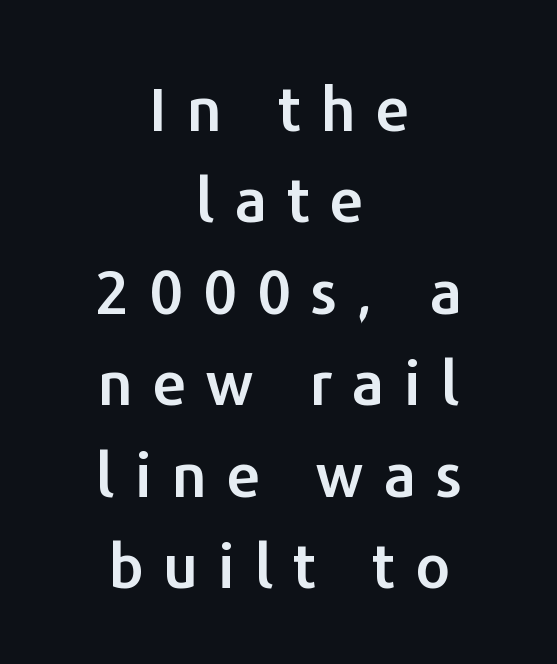
{"serif": "no", "italic": "no", "width": "normal", "stroke_contrast": "low", "x_height": "medium", "monospaced": "no", "underline": "no", "align": "center", "line_spacing": "normal", "line_spacing_ratio": 1.5, "letter_spacing": "wide", "letter_spacing_em": 0.32, "glyph_px": 61}
